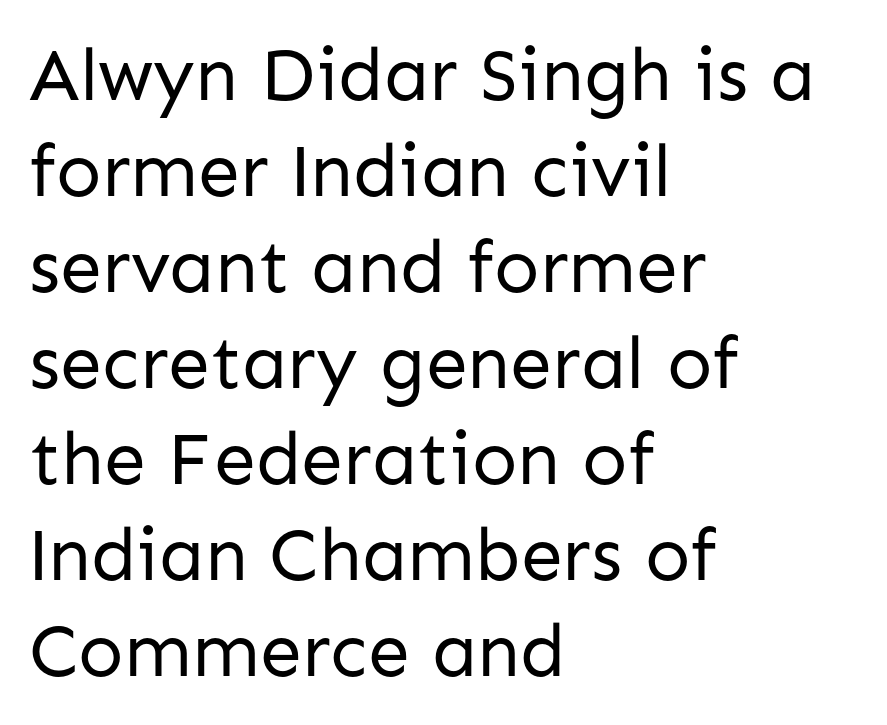
The image shows 75 px regular-weight sans-serif type, upright; set left-aligned, normal line spacing (1.28x), normal letter spacing, not underlined; low stroke contrast and a medium x-height.
